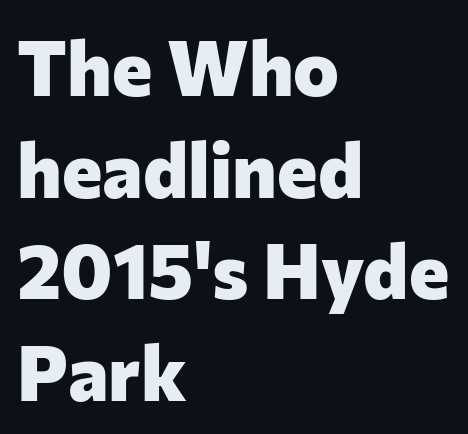
Q: Is the text bold? A: Yes.
Q: Is the text italic (slanted)? A: No, it is upright.
Q: Is the typeface a serif or a sans-serif typeface? A: Sans-serif.
Q: Is the text underlined? A: No.
Q: How is the paragraph aligned? A: Left-aligned.
Q: Is the spacing between letters normal or unusually wide? A: Normal.
Q: Is the spacing between lines tight, normal or loose? A: Normal.
Q: Width (condensed, normal, or wide)? A: Normal.
Q: Stroke contrast? A: Low.
Q: x-height? A: Medium.
Q: Monospaced? A: No.
